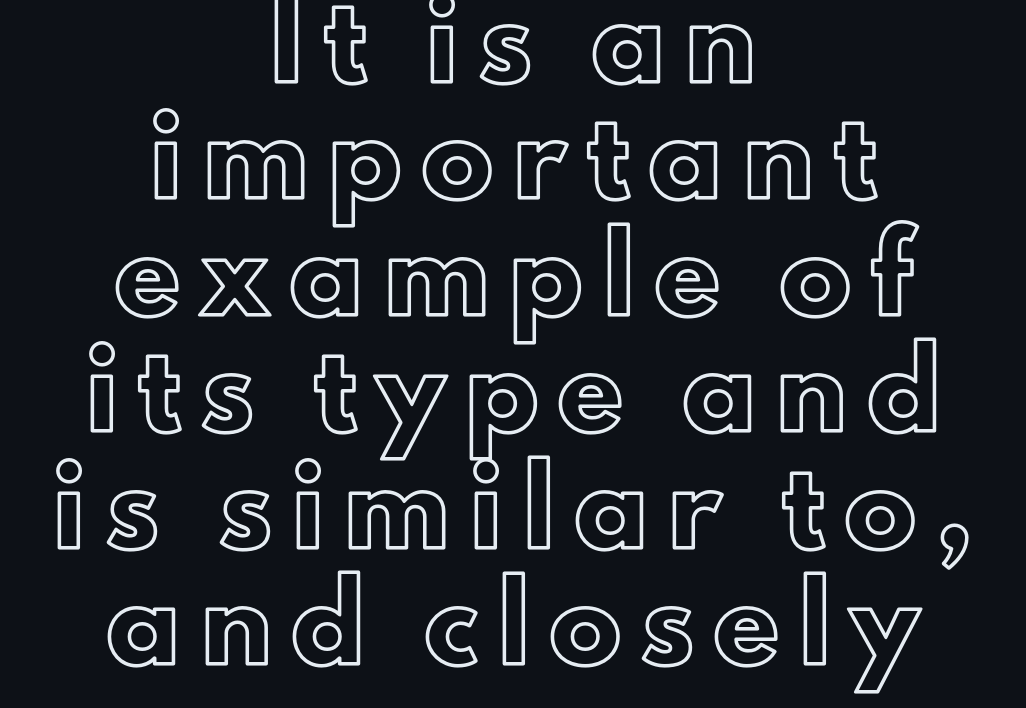
Is there any slant? The stems are plumb. Compared with typical paragraphs, the rows here are spaced about the same. This sample is center-justified, so both line endings float freely. Each row of text sits above clean, open space. The passage shown is typed in a proportional face where columns would drift. Someone cranked the tracking dial way up on this one.
